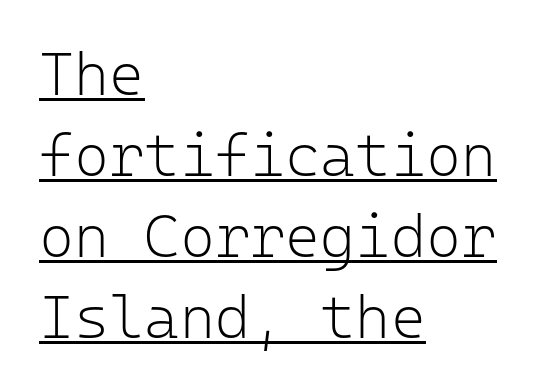
A typesetter would call this monospace, since all characters share one set width. Unlike a traditional serif, this face leaves its strokes unadorned. The strokes carry an ordinary text weight at most. Is the letter spacing exaggerated? No — it looks like the ordinary default.
